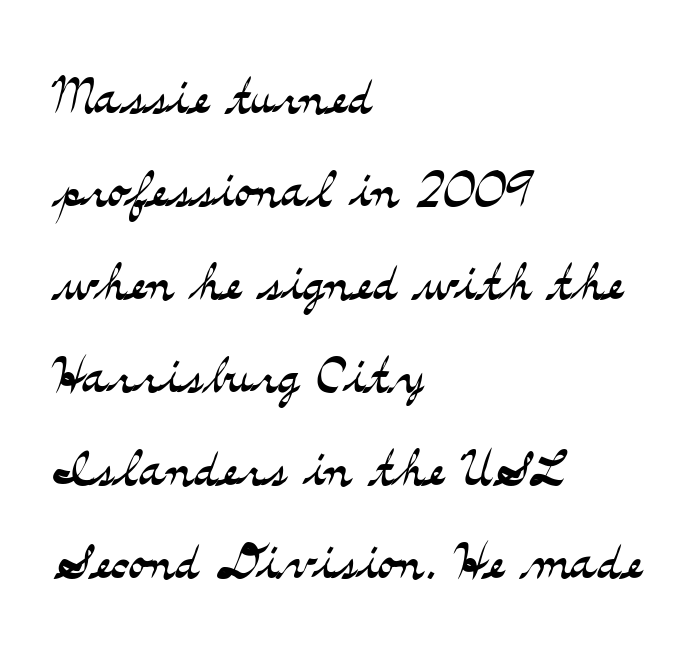
The image shows 70 px light, wide serif type; set left-aligned, normal line spacing (1.33x), normal letter spacing, not underlined; medium stroke contrast and a small x-height.
